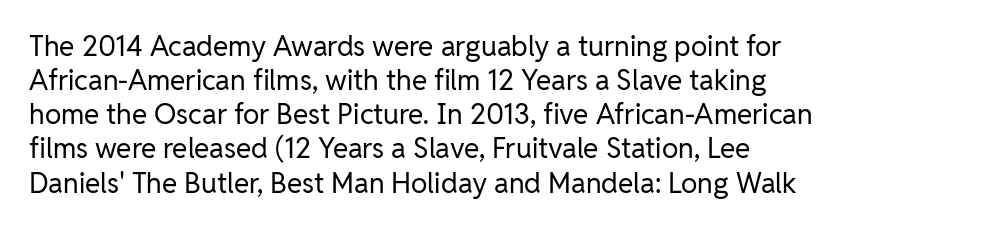
Tracking here is standard; glyphs follow each other at the usual distance. This rendering employs a face without finishing strokes, i.e., a sans-serif. Is the block centered? No — it sits flush against the left margin. Underlining? Definitely not there.
